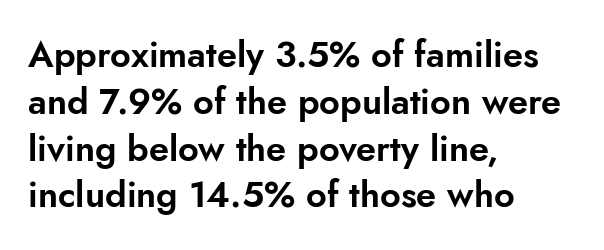
Leftover space on each line is placed entirely after the last word. Short note: letters normally spaced. Honestly, there is no underline to notice here at all. Posture: straight, roman, zero tilt.
